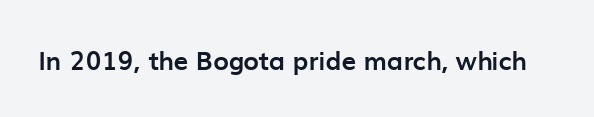
{"italic": "no", "bold": "yes", "underline": "no", "letter_spacing": "normal", "letter_spacing_em": 0.0, "glyph_px": 26}
